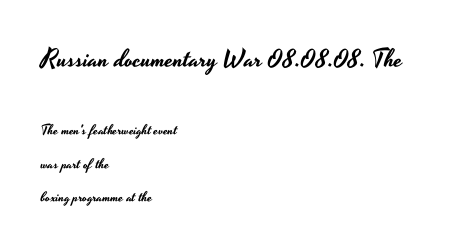
{"underline": "no", "align": "left", "line_spacing": "loose", "line_spacing_ratio": 2.38, "letter_spacing": "normal", "letter_spacing_em": 0.0, "larger_block": "first", "size_ratio": 1.79, "glyph_px": 25}
